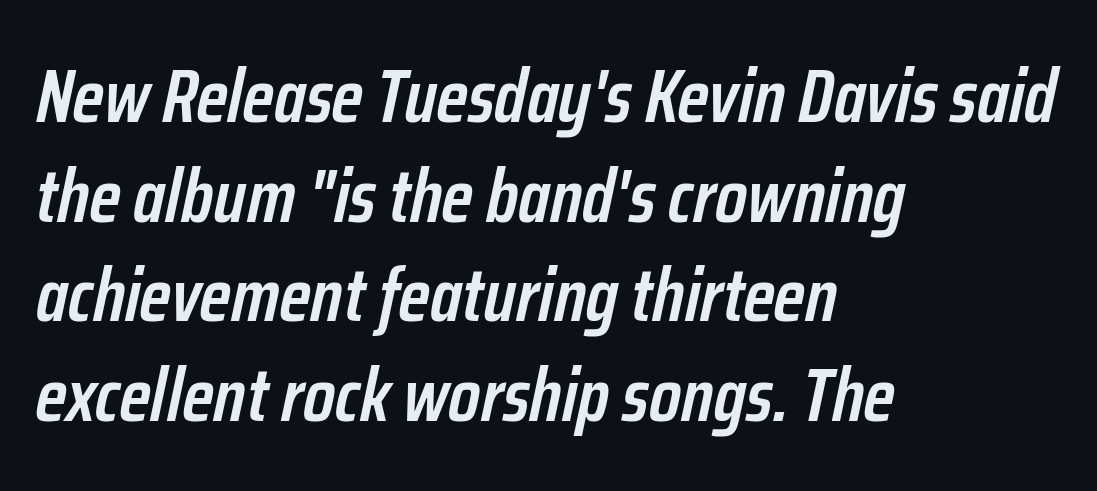
The image shows 75 px semibold, condensed type, italic (leaning right); set left-aligned, normal line spacing (1.33x), normal letter spacing, not underlined; low stroke contrast and a medium x-height.
